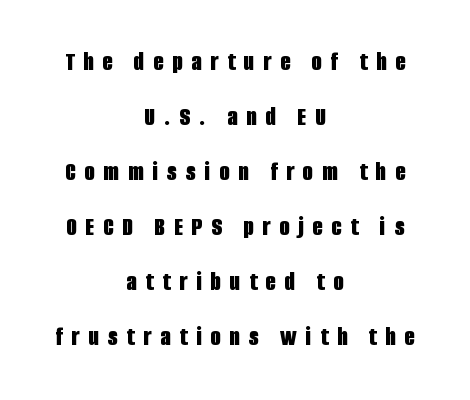
Q: Is the text bold? A: Yes.
Q: Is the text italic (slanted)? A: No, it is upright.
Q: Is the text underlined? A: No.
Q: How is the paragraph aligned? A: Centered.
Q: Is the spacing between letters normal or unusually wide? A: Unusually wide.
Q: Is the spacing between lines tight, normal or loose? A: Loose.
